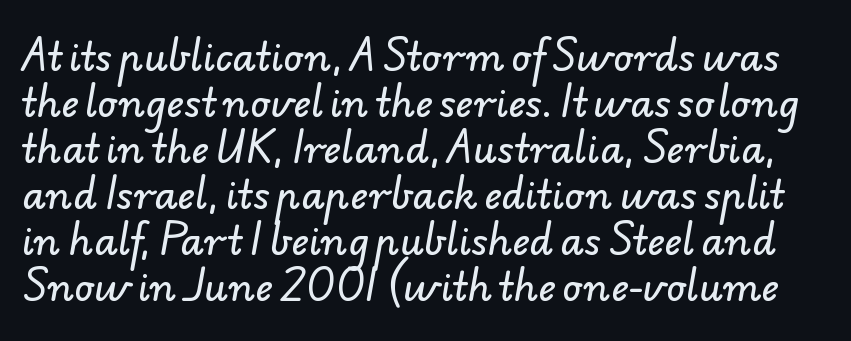
The image shows 38 px sans-serif type; set line spacing 1.21x, normal letter spacing, not underlined; low stroke contrast and a small x-height.
